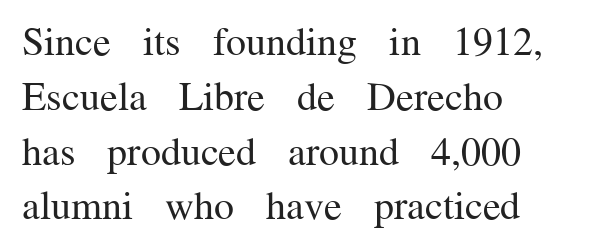
{"serif": "yes", "italic": "no", "bold": "no", "weight": "regular", "width": "normal", "stroke_contrast": "medium", "x_height": "medium", "monospaced": "no", "underline": "no", "align": "left", "line_spacing": "normal", "line_spacing_ratio": 1.37, "letter_spacing": "normal", "letter_spacing_em": 0.0, "glyph_px": 40}
